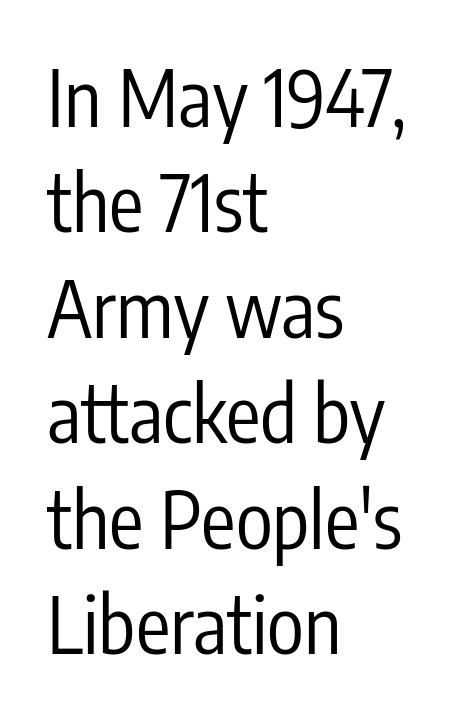
{"serif": "no", "italic": "no", "bold": "no", "weight": "regular", "width": "condensed", "stroke_contrast": "low", "x_height": "medium", "monospaced": "no", "underline": "no", "align": "left", "line_spacing": "normal", "line_spacing_ratio": 1.37, "letter_spacing": "normal", "letter_spacing_em": 0.0, "glyph_px": 77}
